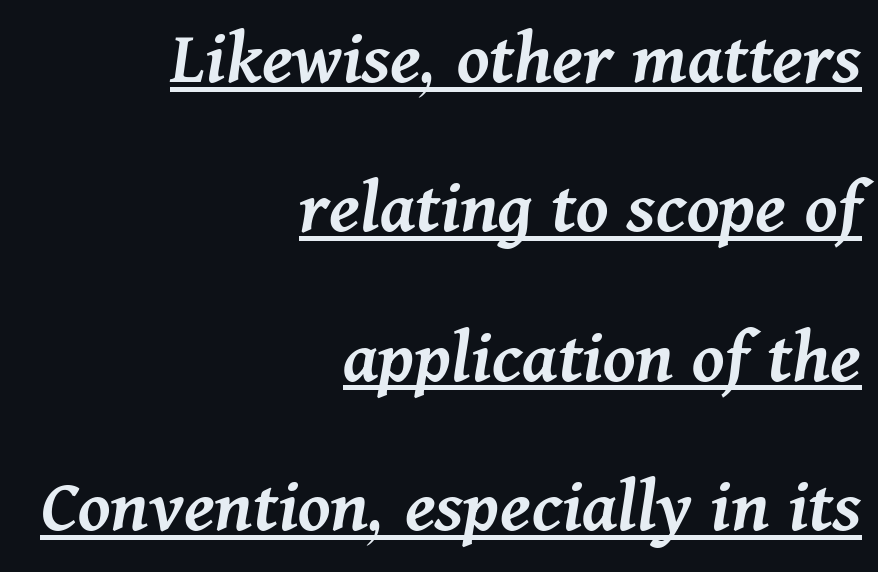
{"italic": "yes", "lean": "right", "slant_degrees": 11, "bold": "semi", "weight": "semibold", "width": "normal", "stroke_contrast": "medium", "x_height": "medium", "monospaced": "no", "underline": "yes", "align": "right", "line_spacing_ratio": 1.89, "letter_spacing": "normal", "letter_spacing_em": 0.0, "glyph_px": 79}
